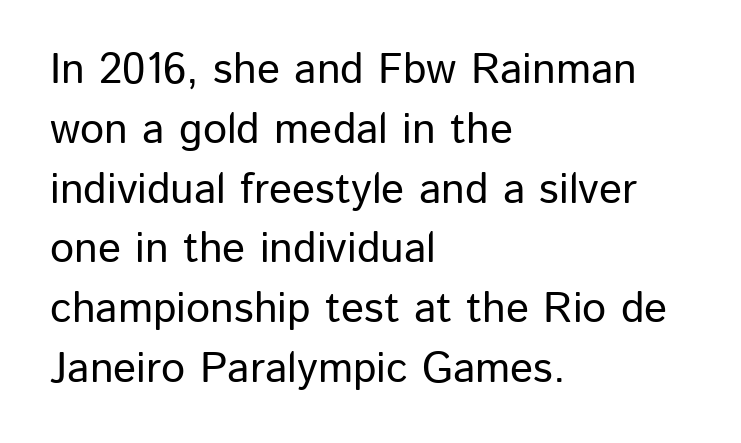
{"serif": "no", "italic": "no", "width": "normal", "stroke_contrast": "low", "x_height": "medium", "monospaced": "no", "underline": "no", "align": "left", "line_spacing": "normal", "line_spacing_ratio": 1.39, "letter_spacing": "normal", "letter_spacing_em": 0.0, "glyph_px": 43}
